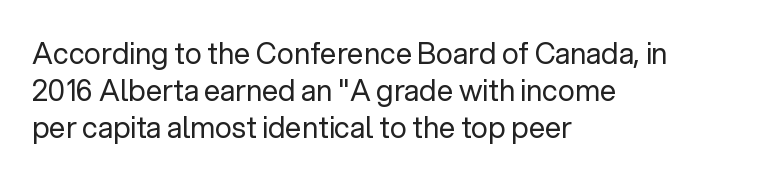
{"serif": "no", "italic": "no", "bold": "no", "weight": "regular", "width": "normal", "stroke_contrast": "low", "x_height": "medium", "monospaced": "no", "underline": "no", "align": "left", "line_spacing": "normal", "line_spacing_ratio": 1.28, "letter_spacing": "normal", "letter_spacing_em": 0.0, "glyph_px": 29}
